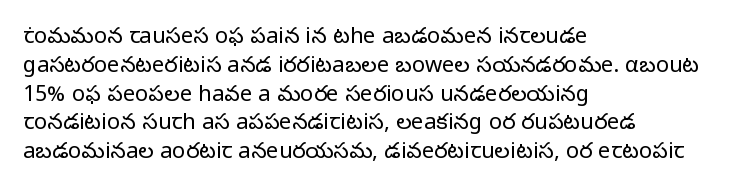
Q: Is the text bold? A: No.
Q: Is the text italic (slanted)? A: No, it is upright.
Q: Is the text underlined? A: No.
Q: How is the paragraph aligned? A: Left-aligned.
Q: Is the spacing between letters normal or unusually wide? A: Normal.
Q: Is the spacing between lines tight, normal or loose? A: Normal.
